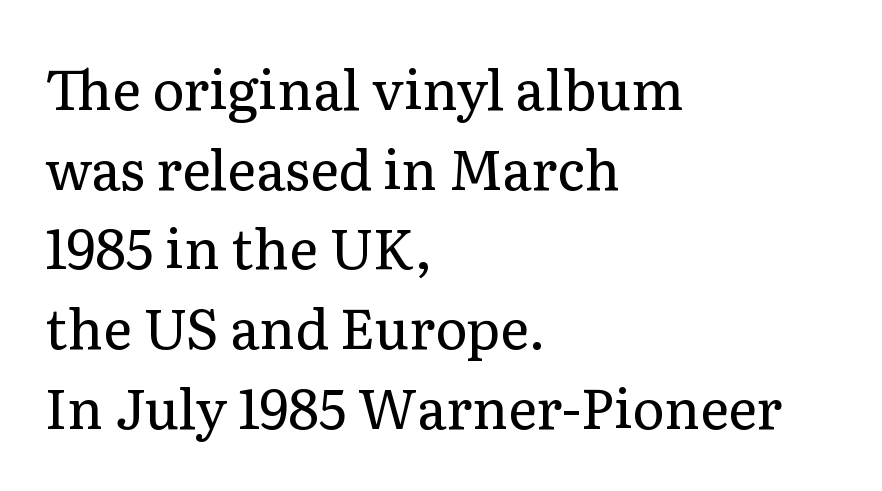
Q: Is the text bold? A: No.
Q: Is the text italic (slanted)? A: No, it is upright.
Q: Is the typeface a serif or a sans-serif typeface? A: Serif.
Q: Is the text underlined? A: No.
Q: How is the paragraph aligned? A: Left-aligned.
Q: Is the spacing between letters normal or unusually wide? A: Normal.
Q: Is the spacing between lines tight, normal or loose? A: Normal.
Q: Width (condensed, normal, or wide)? A: Normal.
Q: Stroke contrast? A: Low.
Q: x-height? A: Medium.
Q: Monospaced? A: No.
